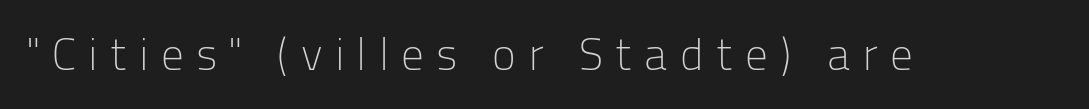
{"serif": "no", "italic": "no", "bold": "no", "weight": "light", "width": "normal", "stroke_contrast": "low", "x_height": "medium", "monospaced": "no", "underline": "no", "letter_spacing": "wide", "letter_spacing_em": 0.27, "glyph_px": 45}
